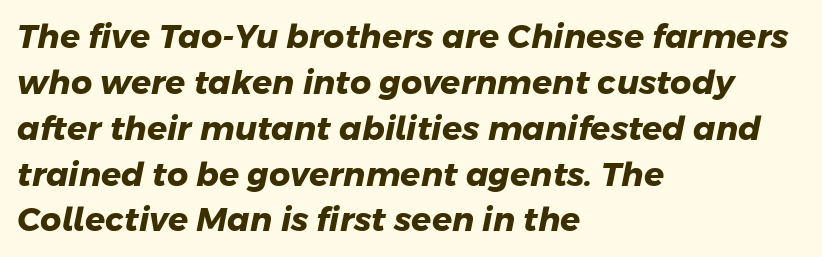
{"serif": "no", "bold": "yes", "weight": "heavy", "width": "normal", "stroke_contrast": "low", "x_height": "medium", "monospaced": "no", "underline": "no", "align": "left", "line_spacing": "normal", "line_spacing_ratio": 1.39, "letter_spacing": "normal", "letter_spacing_em": 0.0, "glyph_px": 33}
